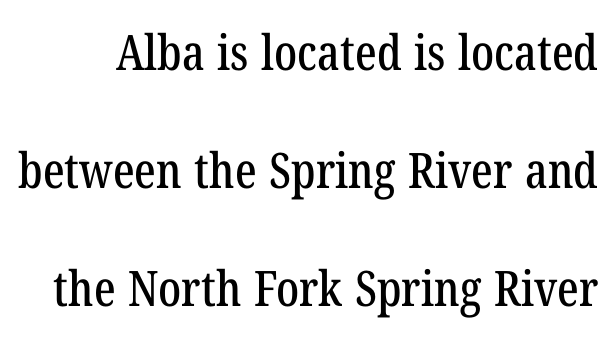
The rendering keeps characters at their native spacing. The letters advance in unequal steps, a hallmark of proportional type. The space beneath each line is pristine and unruled. What's the leading like? Stretched, with rows far apart. A serif font was chosen for this passage.
